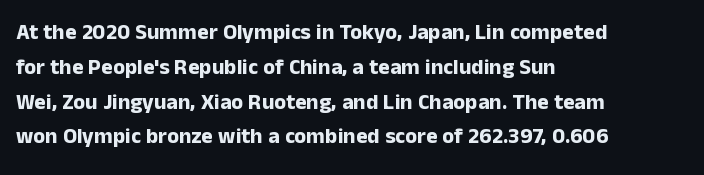
{"italic": "no", "bold": "yes", "underline": "no", "align": "left", "line_spacing": "normal", "line_spacing_ratio": 1.58, "letter_spacing": "normal", "letter_spacing_em": 0.0, "glyph_px": 22}
